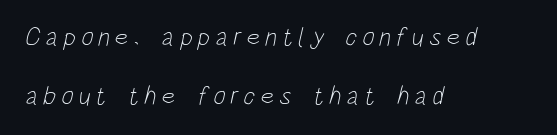
Q: Is the text bold? A: No.
Q: Is the text underlined? A: No.
Q: How is the paragraph aligned? A: Left-aligned.
Q: Is the spacing between lines tight, normal or loose? A: Loose.
